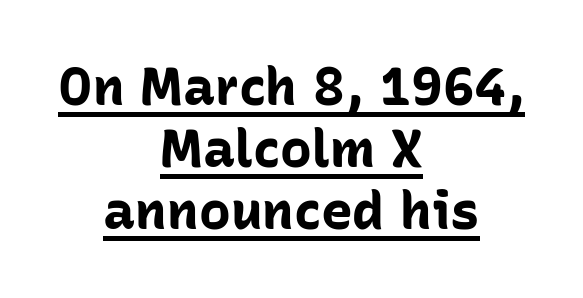
Q: Is the text bold? A: Yes.
Q: Is the text italic (slanted)? A: No, it is upright.
Q: Is the typeface a serif or a sans-serif typeface? A: Sans-serif.
Q: Is the text underlined? A: Yes.
Q: How is the paragraph aligned? A: Centered.
Q: Is the spacing between letters normal or unusually wide? A: Normal.
Q: Width (condensed, normal, or wide)? A: Normal.
Q: Stroke contrast? A: Low.
Q: x-height? A: Medium.
Q: Monospaced? A: No.
